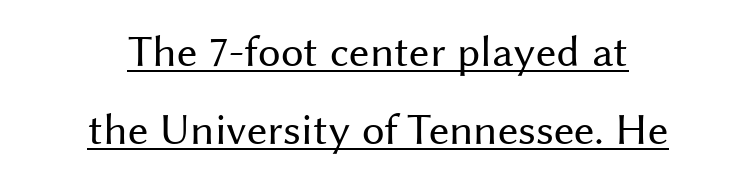
This sample has the flowing, uneven cadence of proportional lettering. This sample carries an underscore along the baseline area. Each word holds together tightly as a unit, with standard inter-letter gaps. Stems and bowls with no extra thickness — not bold.
